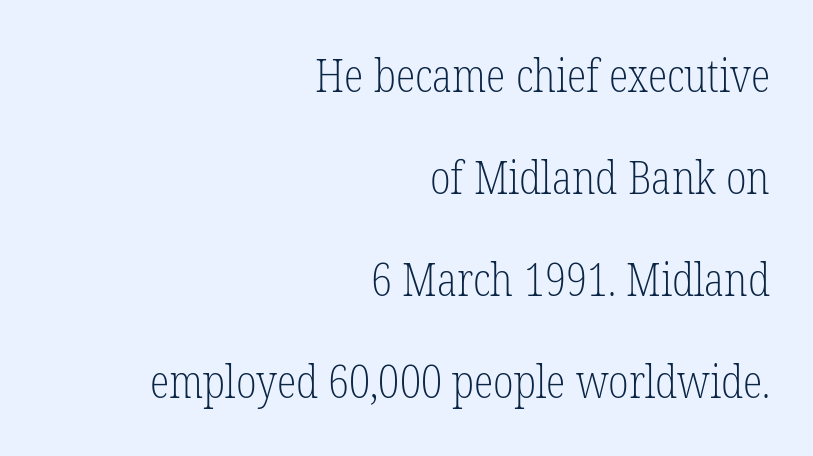
Q: Is the text bold? A: No.
Q: Is the text italic (slanted)? A: No, it is upright.
Q: Is the typeface a serif or a sans-serif typeface? A: Serif.
Q: Is the text underlined? A: No.
Q: How is the paragraph aligned? A: Right-aligned.
Q: Is the spacing between letters normal or unusually wide? A: Normal.
Q: Is the spacing between lines tight, normal or loose? A: Loose.
Q: Width (condensed, normal, or wide)? A: Condensed.
Q: Stroke contrast? A: Low.
Q: x-height? A: Medium.
Q: Monospaced? A: No.
